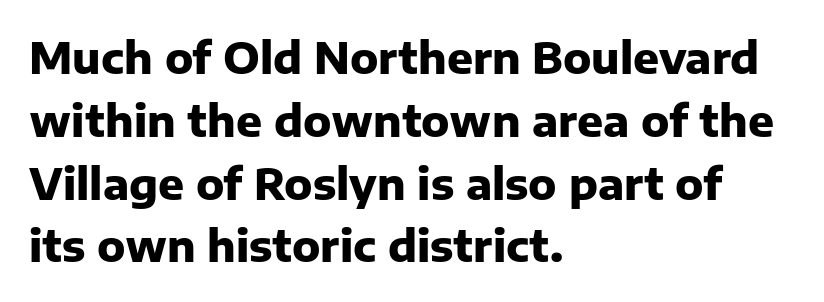
{"serif": "no", "italic": "no", "bold": "yes", "weight": "heavy", "width": "normal", "stroke_contrast": "low", "x_height": "medium", "monospaced": "no", "underline": "no", "align": "left", "line_spacing": "normal", "line_spacing_ratio": 1.46, "letter_spacing": "normal", "letter_spacing_em": 0.0, "glyph_px": 43}
